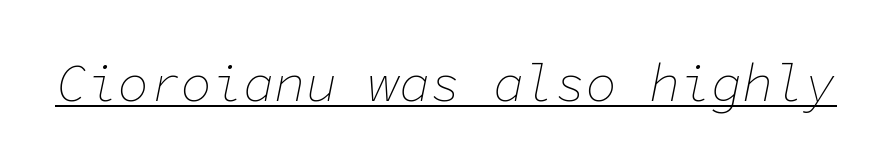
Q: Is the text bold? A: No.
Q: Is the text italic (slanted)? A: Yes, it leans right by about 11 degrees.
Q: Is the text underlined? A: Yes.
Q: Is the spacing between letters normal or unusually wide? A: Normal.
Q: Width (condensed, normal, or wide)? A: Normal.
Q: Stroke contrast? A: Low.
Q: x-height? A: Medium.
Q: Monospaced? A: Yes.
